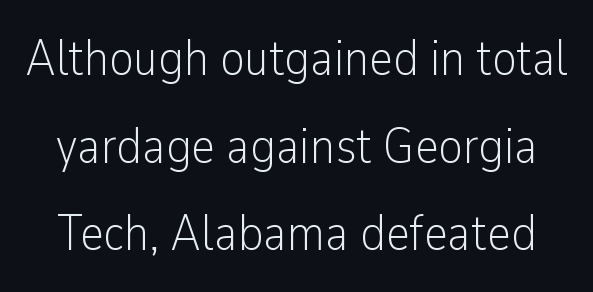
The image shows 51 px light, condensed sans-serif type, upright; set line spacing 1.72x, normal letter spacing, not underlined; low stroke contrast and a medium x-height.
